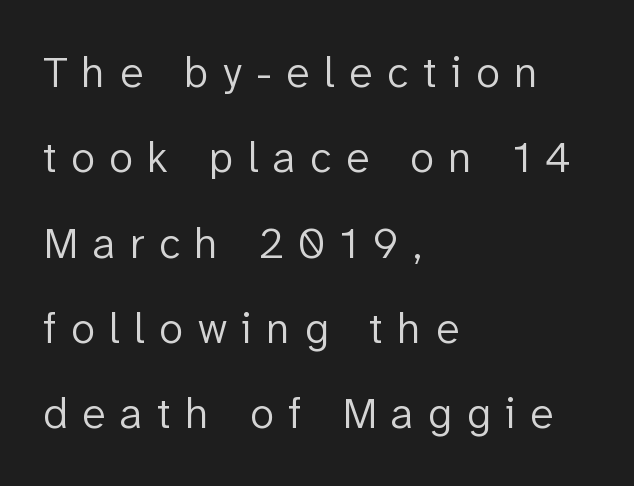
Is the stroke heavy? The answer is a plain regular-or-lighter. Left-aligned paragraph, ragged on the right. Here the designer chose a conventional face with non-uniform glyph widths. The lettering stays uniformly vertical, giving the passage a roman look.
